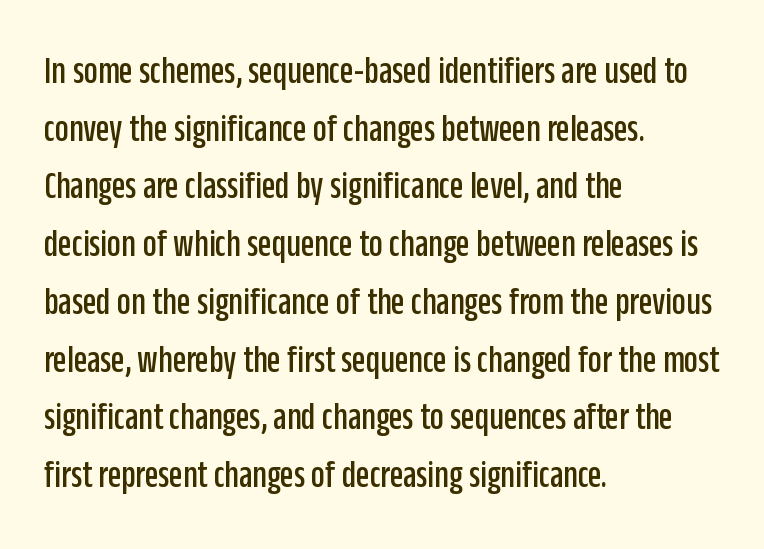
The image shows 39 px condensed sans-serif type, upright; set left-aligned, normal line spacing (1.48x), normal letter spacing, not underlined; low stroke contrast and a large x-height.
